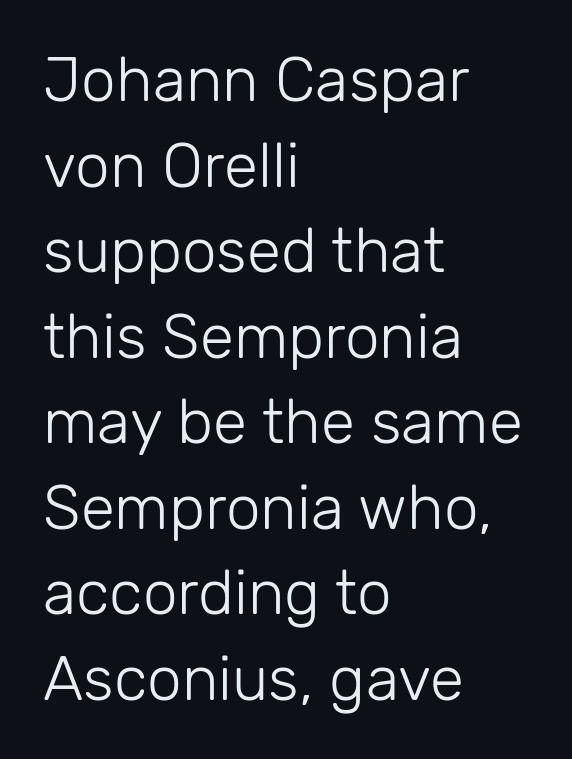
Regular leading. Posture: straight, roman, zero tilt. No extra tracking has been applied to these lines. Classification — sans serif. This sample has the flowing, uneven cadence of proportional lettering. Anything drawn beneath the words? Only blank space.
